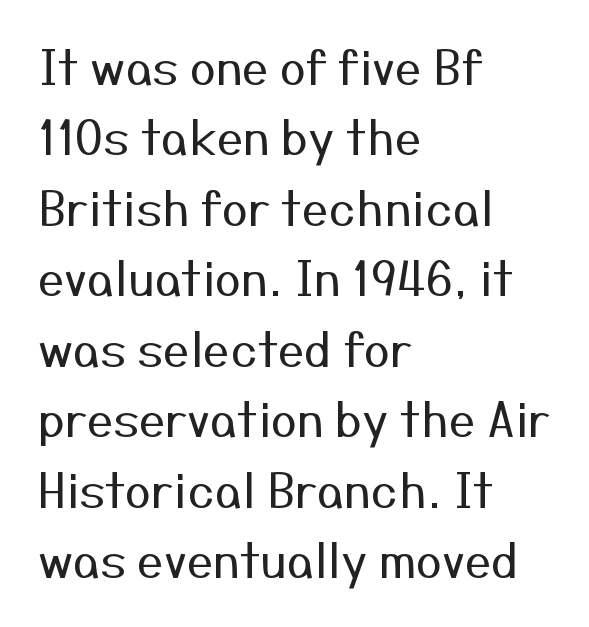
The image shows 47 px regular-weight sans-serif type, upright; set left-aligned, normal line spacing (1.5x), normal letter spacing, not underlined; medium stroke contrast and a medium x-height.
